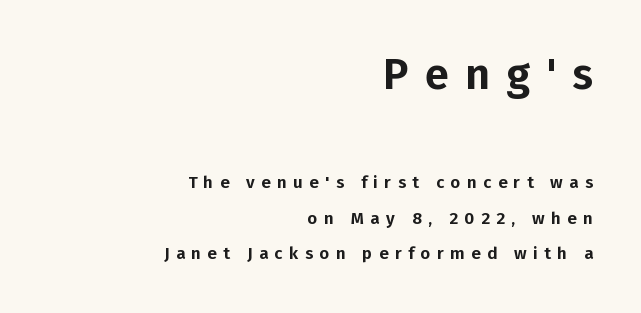
Nobody drew a line under any word here. Serif or sans? Sans — the stroke terminals are bare. Does the lettering tilt? It doesn't — this is upright. Here the glyphs are tracked loosely, breaking word shapes into spaced letters. If you measured baseline to baseline, you'd find a long distance.
